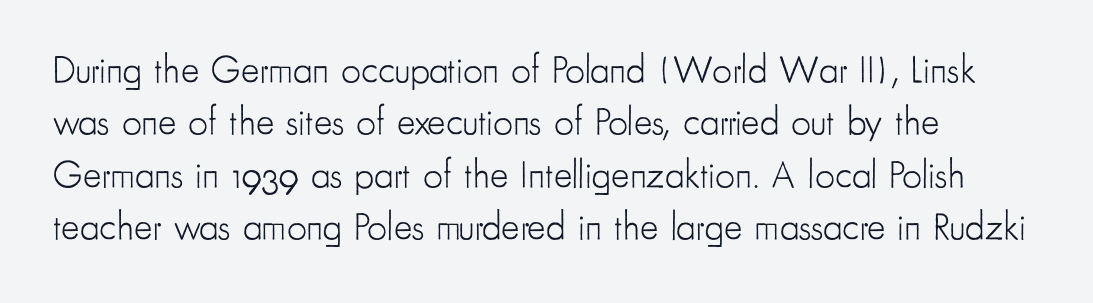
Q: Is the text bold? A: No.
Q: Is the text italic (slanted)? A: No, it is upright.
Q: Is the typeface a serif or a sans-serif typeface? A: Sans-serif.
Q: Is the text underlined? A: No.
Q: How is the paragraph aligned? A: Left-aligned.
Q: Is the spacing between letters normal or unusually wide? A: Normal.
Q: Is the spacing between lines tight, normal or loose? A: Normal.
Q: Width (condensed, normal, or wide)? A: Condensed.
Q: Stroke contrast? A: Low.
Q: x-height? A: Small.
Q: Monospaced? A: No.
